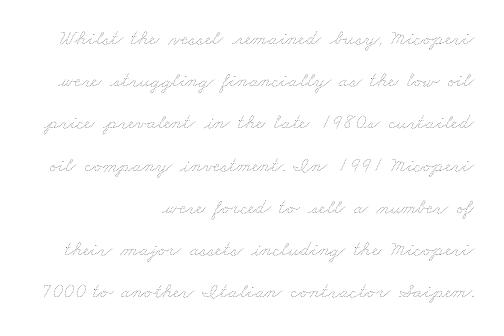
Only glyphs here, with clear space below each row. Loosely led — the rows are spread out. The cut favours lightness, reaching ordinary text weight at its darkest. Compared with typical body copy, the letter spacing here is the same. Layout note: lines flush right.
